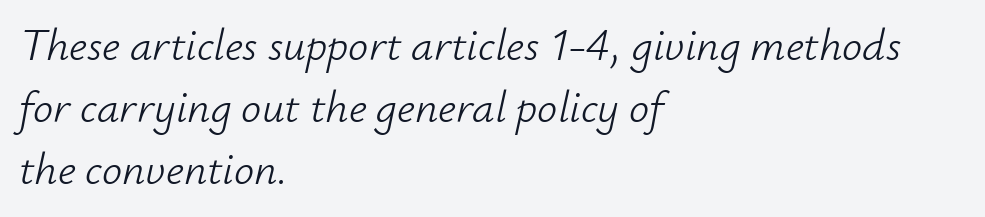
The image shows 45 px light type, italic (leaning right); set left-aligned, normal line spacing (1.38x), normal letter spacing, not underlined; low stroke contrast and a small x-height.
